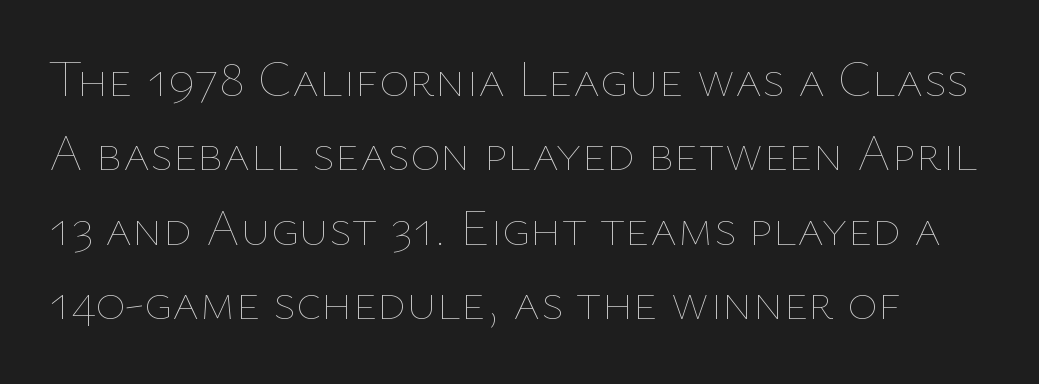
The image shows 52 px thin type, upright; set normal line spacing (1.43x), normal letter spacing, not underlined; low stroke contrast and a medium x-height.
